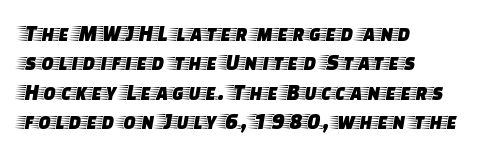
{"underline": "no", "align": "left", "line_spacing": "normal", "line_spacing_ratio": 1.28, "letter_spacing": "normal", "letter_spacing_em": 0.0, "glyph_px": 23}
